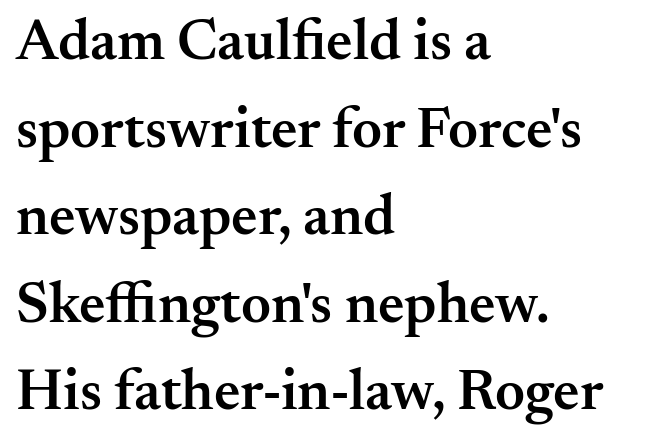
Q: Is the text bold? A: Semi-bold.
Q: Is the text italic (slanted)? A: No, it is upright.
Q: Is the typeface a serif or a sans-serif typeface? A: Serif.
Q: Is the text underlined? A: No.
Q: How is the paragraph aligned? A: Left-aligned.
Q: Is the spacing between letters normal or unusually wide? A: Normal.
Q: Is the spacing between lines tight, normal or loose? A: Normal.
Q: Width (condensed, normal, or wide)? A: Normal.
Q: Stroke contrast? A: Medium.
Q: x-height? A: Small.
Q: Monospaced? A: No.
